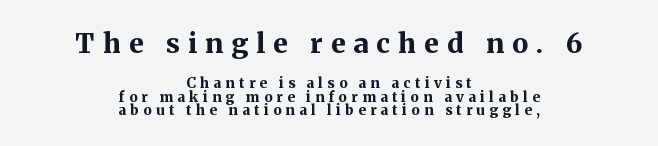
Italic: no, the glyphs are upright roman. No word sits above an underline. Caption: bold face, heavy strokes. How would I describe the line gaps? Narrow and economical. Glyph-to-glyph distance is far greater than everyday printed text.
